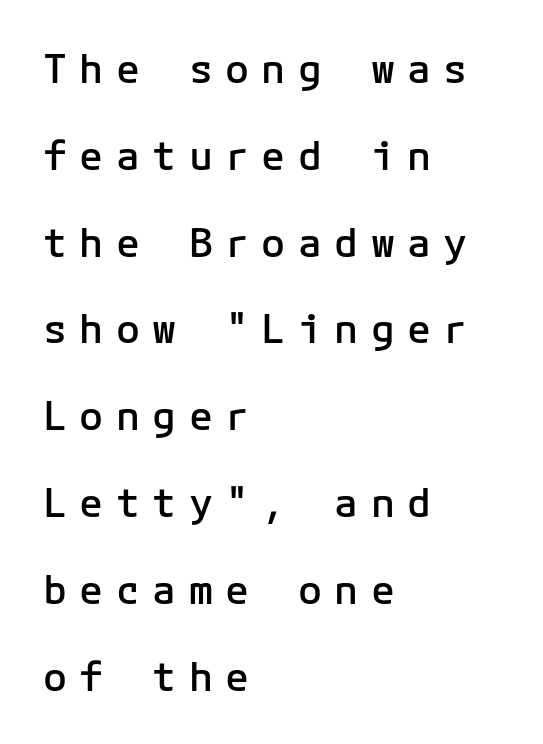
Italic? Not at all — the glyphs are vertical. Is the block centered? No — it sits flush against the left margin. Its strokes are somewhat broadened, the hallmark of semibold type. The rendering inserts visible extra space after every character. Leading is clearly above the norm, producing a sparse column. No word sits above an underline.
